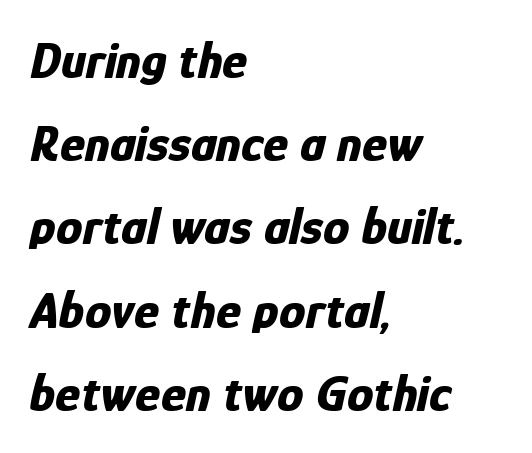
{"italic": "yes", "lean": "right", "slant_degrees": 12, "bold": "yes", "weight": "bold", "width": "condensed", "stroke_contrast": "low", "x_height": "medium", "monospaced": "no", "underline": "no", "align": "left", "line_spacing": "normal", "line_spacing_ratio": 1.57, "letter_spacing": "normal", "letter_spacing_em": 0.0, "glyph_px": 53}
